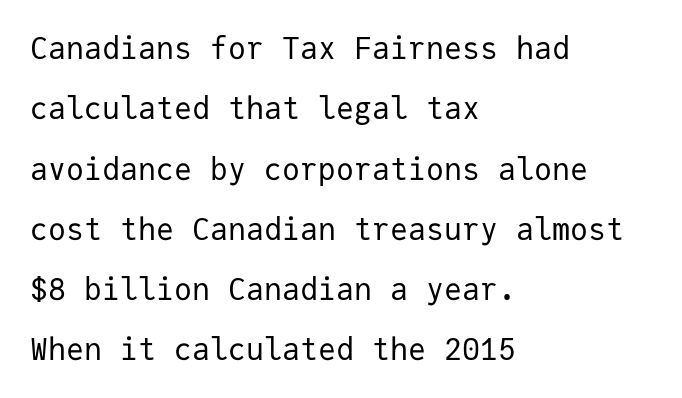
Q: Is the text bold? A: No.
Q: Is the text italic (slanted)? A: No, it is upright.
Q: Is the typeface a serif or a sans-serif typeface? A: Sans-serif.
Q: Is the text underlined? A: No.
Q: How is the paragraph aligned? A: Left-aligned.
Q: Is the spacing between letters normal or unusually wide? A: Normal.
Q: Is the spacing between lines tight, normal or loose? A: Loose.
Q: Width (condensed, normal, or wide)? A: Normal.
Q: Stroke contrast? A: Low.
Q: x-height? A: Medium.
Q: Monospaced? A: Yes.
